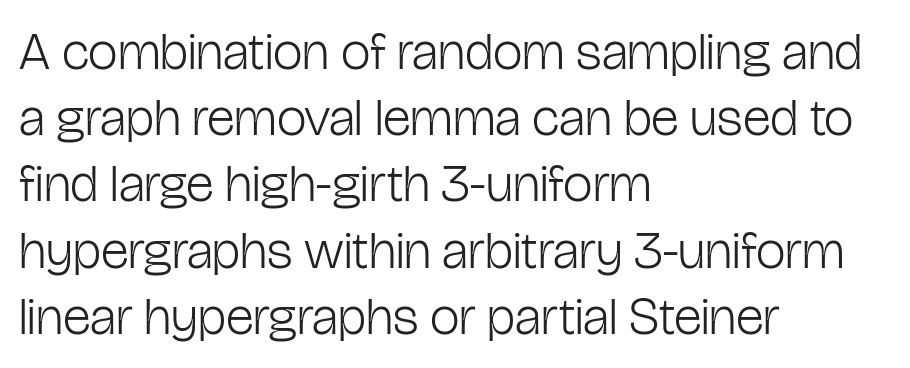
The image shows 53 px light, condensed sans-serif type, upright; set left-aligned, normal line spacing (1.25x), normal letter spacing, not underlined; low stroke contrast and a medium x-height.
